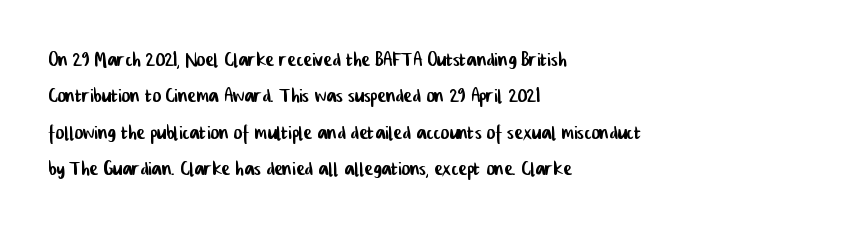
The image shows 26 px text type; set left-aligned, normal line spacing (1.4x), normal letter spacing, not underlined.
